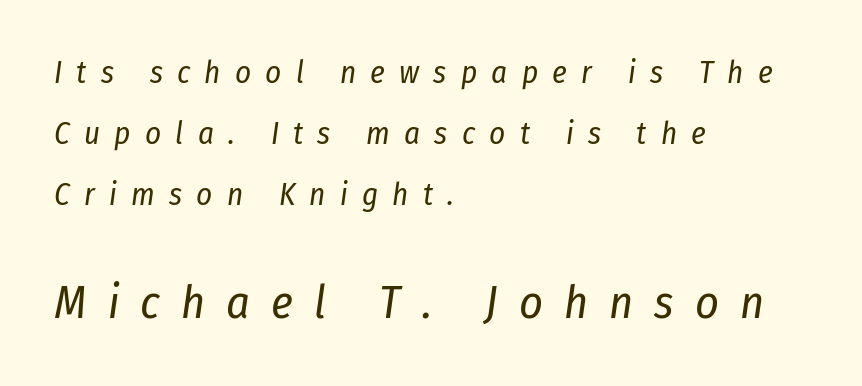
The image shows 46 px regular-weight, condensed type, italic (leaning right); set left-aligned, loose line spacing (1.97x), unusually wide letter spacing (+0.46 em), not underlined; the second (bottom) block is 1.48x larger; low stroke contrast and a medium x-height.
